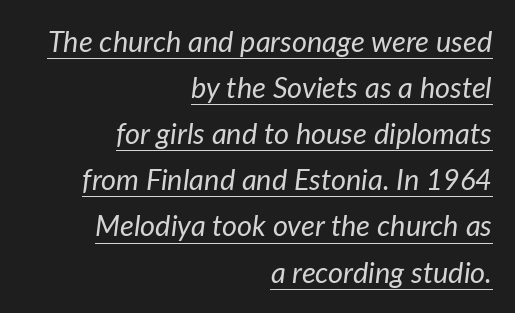
{"italic": "yes", "lean": "right", "slant_degrees": 7, "bold": "no", "weight": "regular", "width": "normal", "stroke_contrast": "low", "x_height": "medium", "monospaced": "no", "underline": "yes", "align": "right", "line_spacing": "normal", "line_spacing_ratio": 1.59, "letter_spacing": "normal", "letter_spacing_em": 0.0, "glyph_px": 29}
